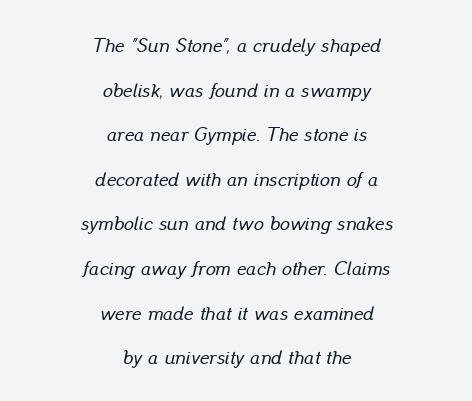
{"italic": "yes", "lean": "right", "slant_degrees": 13, "underline": "no", "align": "center", "line_spacing": "loose", "line_spacing_ratio": 2.23, "letter_spacing": "normal", "letter_spacing_em": 0.0, "glyph_px": 20}
